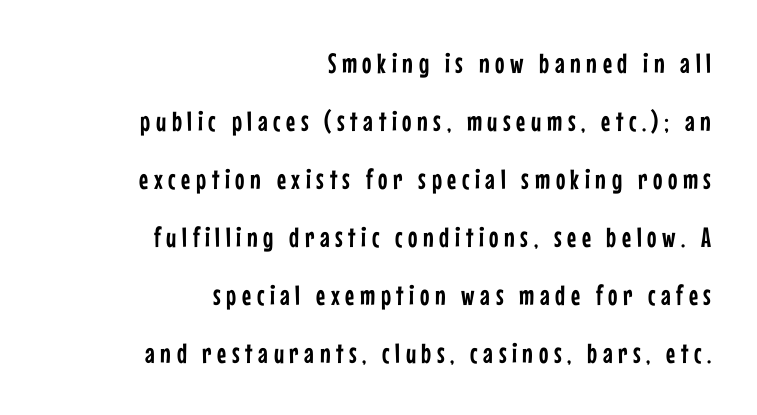
Q: Is the text italic (slanted)? A: No, it is upright.
Q: Is the typeface a serif or a sans-serif typeface? A: Sans-serif.
Q: Is the text underlined? A: No.
Q: How is the paragraph aligned? A: Right-aligned.
Q: Is the spacing between letters normal or unusually wide? A: Unusually wide.
Q: Is the spacing between lines tight, normal or loose? A: Loose.
Q: Width (condensed, normal, or wide)? A: Condensed.
Q: Stroke contrast? A: Low.
Q: x-height? A: Medium.
Q: Monospaced? A: No.
